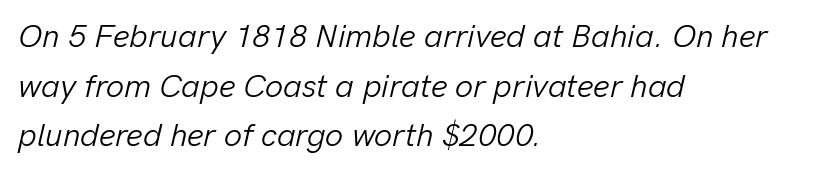
{"italic": "yes", "lean": "right", "slant_degrees": 13, "bold": "no", "weight": "light", "width": "normal", "stroke_contrast": "low", "x_height": "medium", "monospaced": "no", "underline": "no", "align": "left", "line_spacing": "normal", "line_spacing_ratio": 1.55, "letter_spacing": "normal", "letter_spacing_em": 0.0, "glyph_px": 32}
